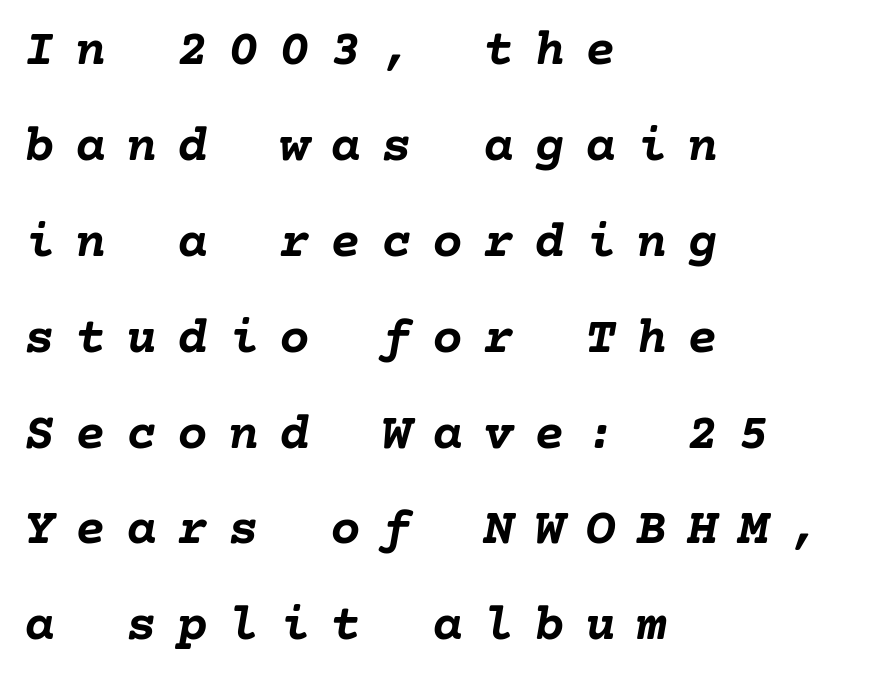
Q: Is the text bold? A: Yes.
Q: Is the text italic (slanted)? A: Yes, it leans right by about 10 degrees.
Q: Is the text underlined? A: No.
Q: How is the paragraph aligned? A: Left-aligned.
Q: Is the spacing between letters normal or unusually wide? A: Unusually wide.
Q: Width (condensed, normal, or wide)? A: Normal.
Q: Stroke contrast? A: Low.
Q: x-height? A: Medium.
